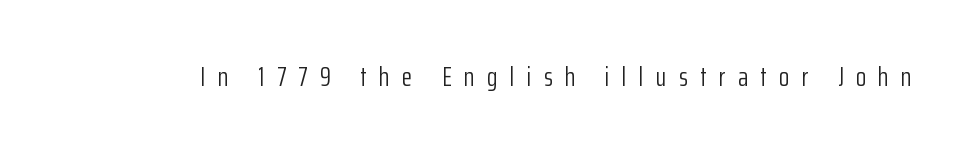
The image shows 27 px text type, upright; set unusually wide letter spacing (+0.46 em), not underlined.
